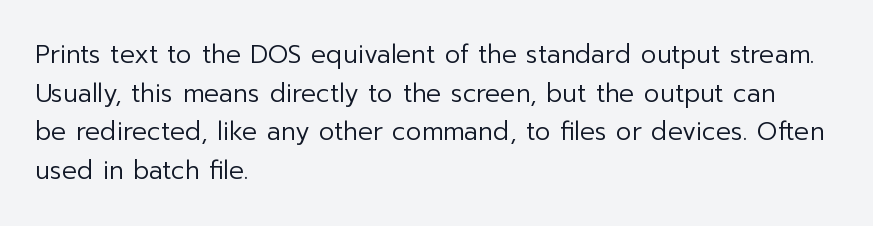
Notice how descenders clear the ascenders below comfortably — that's standard leading. Posture: vertical. Letter spacing: default. This rendering uses left alignment, leaving the right contour irregular.
